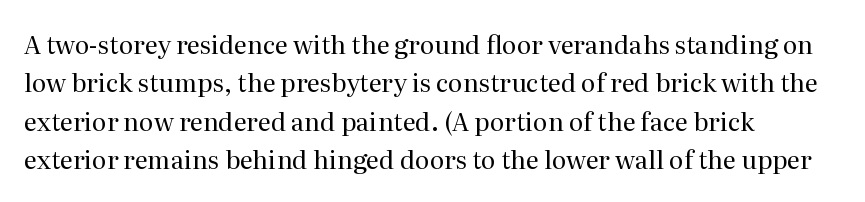
This sample uses an upright cut, with every glyph sitting square on the baseline. The string is rendered with underlining switched off. Tracking value appears to be zero — textbook default spacing. The lines in this sample share a left origin and differ only in where they stop. Vertical spacing — default.
